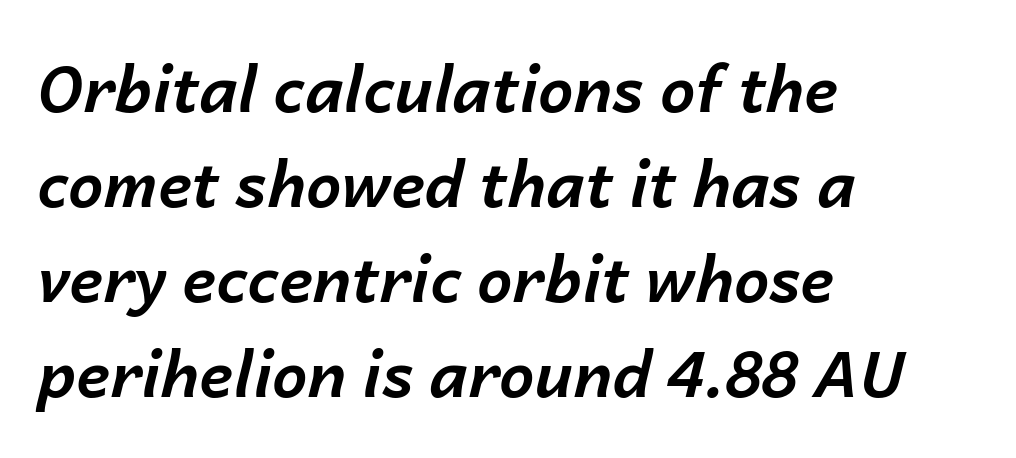
Characters are canted at an angle relative to the baseline's perpendicular. These lines sit exactly where default settings would place them. Descenders hang freely into open space. The letterforms sit shoulder to shoulder at normal distance. The letters advance in unequal steps, a hallmark of proportional type. Casual observation: everything's shoved over to the left.
